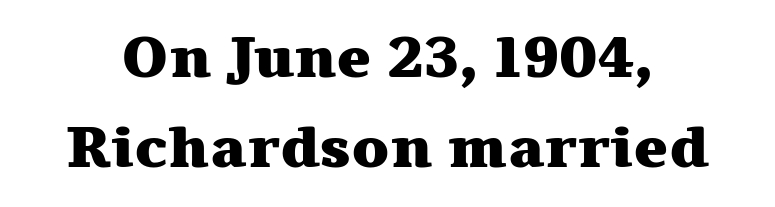
{"serif": "yes", "italic": "no", "bold": "yes", "weight": "heavy", "width": "wide", "stroke_contrast": "medium", "x_height": "medium", "monospaced": "no", "underline": "no", "line_spacing": "normal", "line_spacing_ratio": 1.55, "letter_spacing": "normal", "letter_spacing_em": 0.0, "glyph_px": 58}
